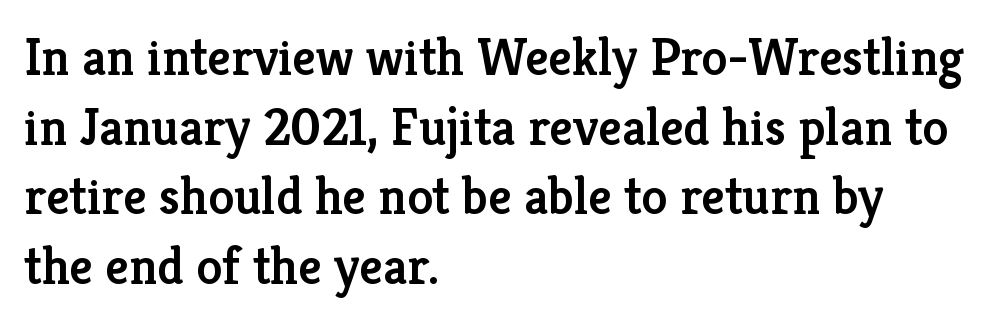
The image shows 52 px semibold serif type, upright; set left-aligned, normal line spacing (1.34x), normal letter spacing, not underlined; low stroke contrast and a medium x-height.
